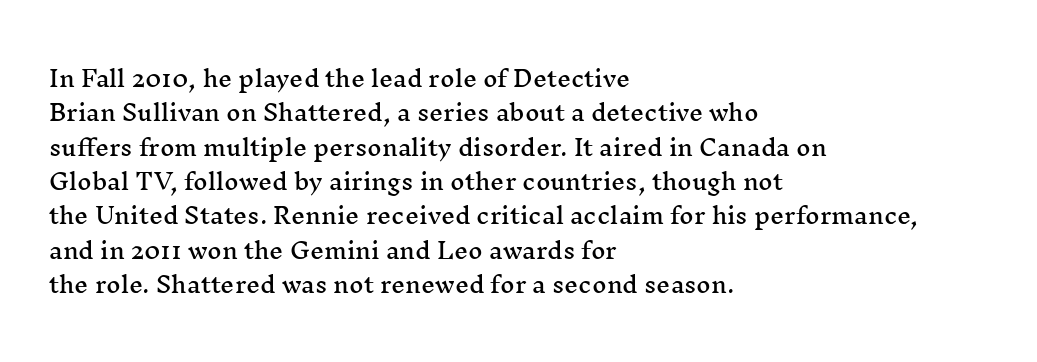
{"italic": "no", "underline": "no", "align": "left", "line_spacing": "normal", "line_spacing_ratio": 1.56, "letter_spacing": "normal", "letter_spacing_em": 0.0, "glyph_px": 22}
